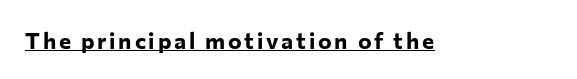
The image shows 23 px bold type, upright; set underlined.
